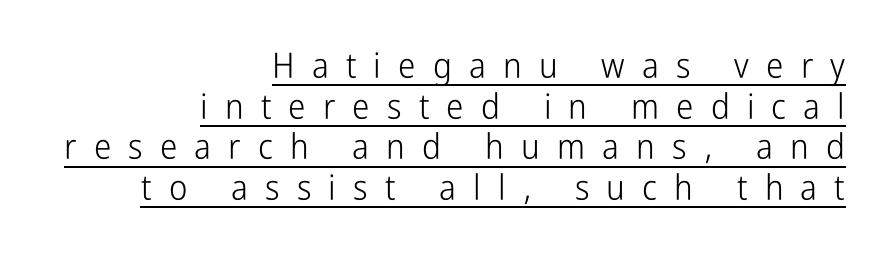
The image shows 35 px light, condensed sans-serif type, upright; set right-aligned, line spacing 1.16x, unusually wide letter spacing (+0.49 em), underlined; low stroke contrast and a medium x-height.
